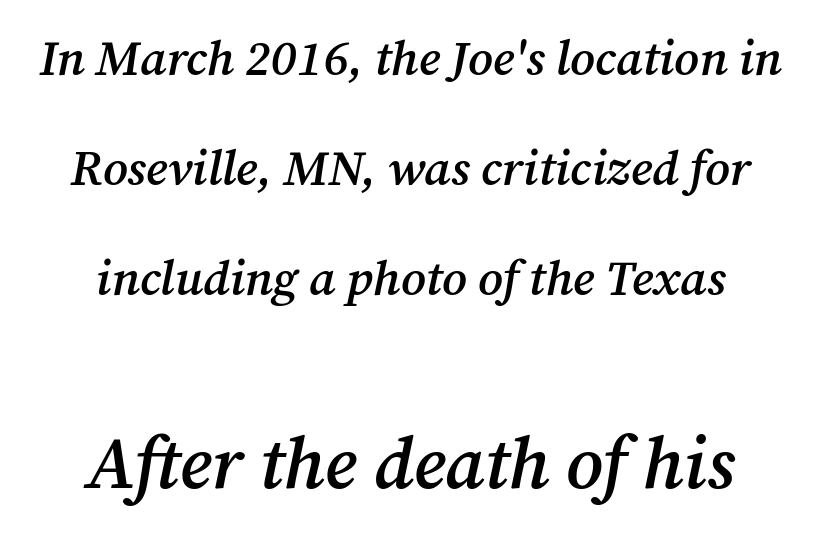
The line-height multiplier appears high, well above default. The later block is typeset at a bigger size than the earlier block. Classification — serif. The lettering tilts uniformly, giving the passage an italic look. Spacing verdict: proportional, widths tailored to each character.
